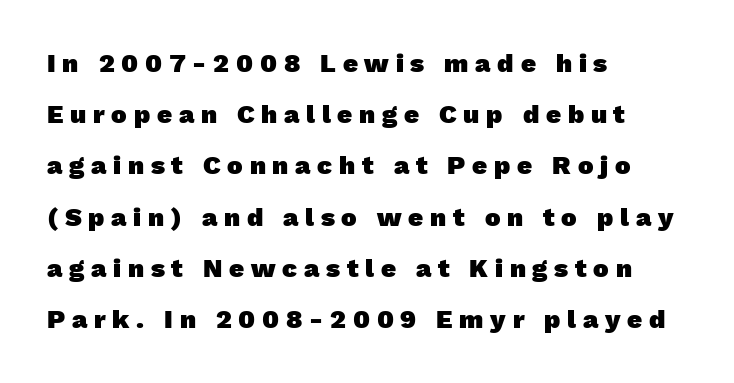
Q: Is the text bold? A: Yes.
Q: Is the text underlined? A: No.
Q: How is the paragraph aligned? A: Left-aligned.
Q: Is the spacing between letters normal or unusually wide? A: Unusually wide.
Q: Is the spacing between lines tight, normal or loose? A: Loose.
